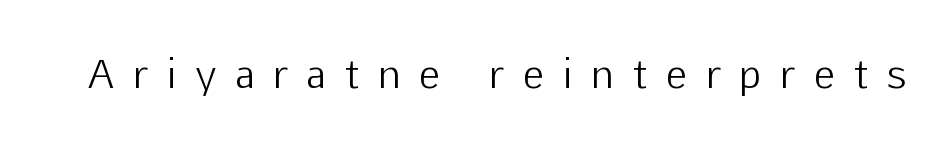
The image shows 39 px light sans-serif type, upright; set unusually wide letter spacing (+0.5 em), not underlined; low stroke contrast and a medium x-height.
